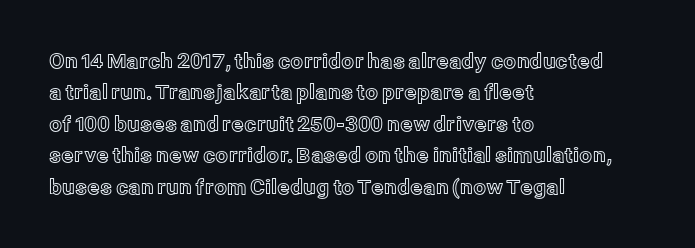
{"italic": "no", "underline": "no", "align": "left", "line_spacing": "normal", "line_spacing_ratio": 1.57, "letter_spacing": "normal", "letter_spacing_em": 0.0, "glyph_px": 20}
